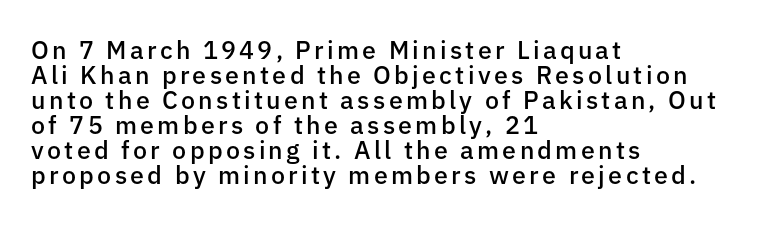
The image shows 25 px text type, upright; set left-aligned, tight line spacing (1.0x), not underlined.
